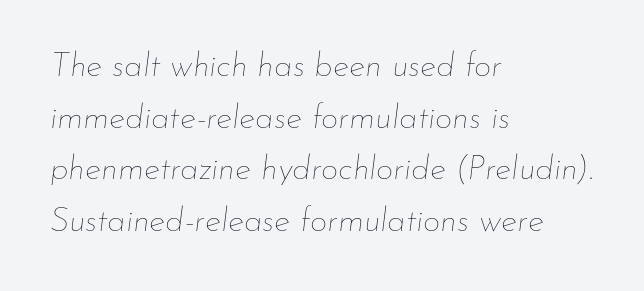
Q: Is the text bold? A: No.
Q: Is the text italic (slanted)? A: Yes, it leans right by about 7 degrees.
Q: Is the text underlined? A: No.
Q: How is the paragraph aligned? A: Left-aligned.
Q: Is the spacing between letters normal or unusually wide? A: Normal.
Q: Is the spacing between lines tight, normal or loose? A: Normal.
Q: Width (condensed, normal, or wide)? A: Normal.
Q: Stroke contrast? A: Low.
Q: x-height? A: Small.
Q: Monospaced? A: No.
